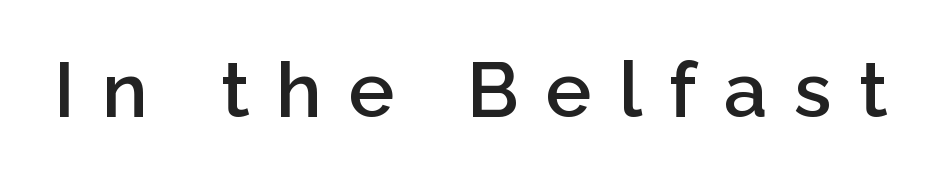
The image shows 77 px semibold sans-serif type, upright; set unusually wide letter spacing (+0.35 em), not underlined; low stroke contrast and a medium x-height.
